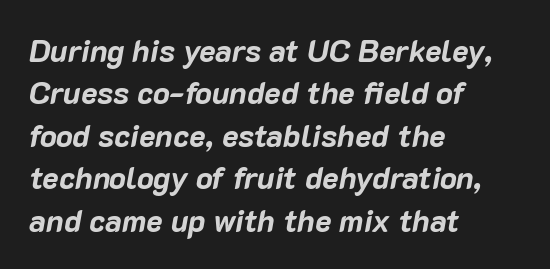
The image shows 31 px bold type, italic (leaning right); set left-aligned, normal line spacing (1.37x), normal letter spacing, not underlined; low stroke contrast and a medium x-height.
